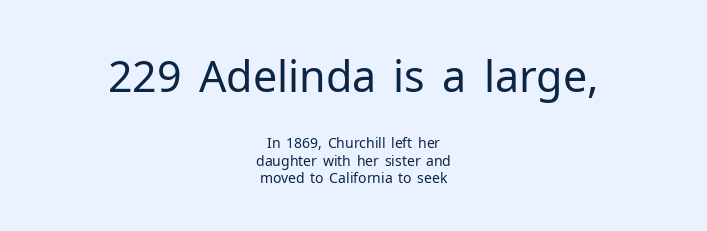
Evenly set lines give the paragraph a standard silhouette. Varying glyph widths throughout — classic text-font behaviour. Observe the ordinary spacing: letters are neighbours, not strangers. Typeset on center — no edge is straight. No feet cap the strokes, marking this as sans-serif type. Ink coverage per letter is moderate at most.
